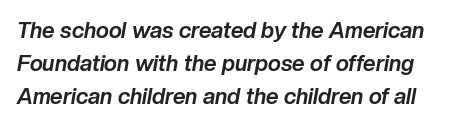
Q: Is the text bold? A: Yes.
Q: Is the text italic (slanted)? A: Yes, it leans right by about 10 degrees.
Q: Is the text underlined? A: No.
Q: Is the spacing between letters normal or unusually wide? A: Normal.
Q: Is the spacing between lines tight, normal or loose? A: Normal.
